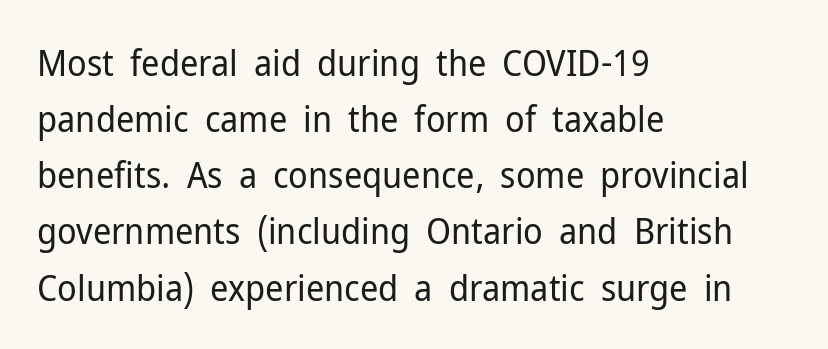
{"serif": "no", "italic": "no", "bold": "no", "weight": "regular", "width": "normal", "stroke_contrast": "low", "x_height": "medium", "monospaced": "no", "underline": "no", "align": "left", "line_spacing": "normal", "line_spacing_ratio": 1.56, "letter_spacing": "normal", "letter_spacing_em": 0.0, "glyph_px": 36}
